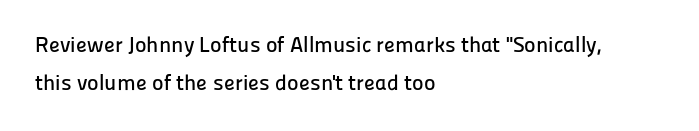
The image shows 22 px text type, upright; set left-aligned, line spacing 1.71x, normal letter spacing, not underlined.
